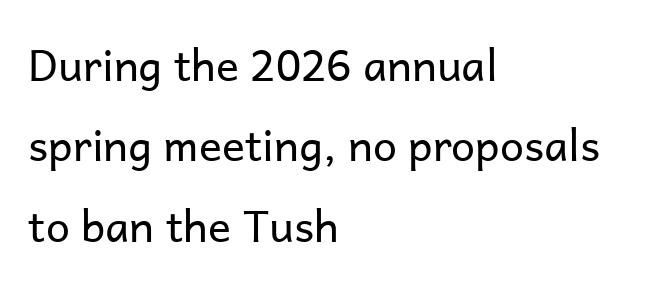
{"serif": "no", "italic": "no", "bold": "no", "weight": "regular", "width": "normal", "stroke_contrast": "low", "x_height": "medium", "monospaced": "no", "underline": "no", "align": "left", "line_spacing_ratio": 1.87, "letter_spacing": "normal", "letter_spacing_em": 0.0, "glyph_px": 43}
